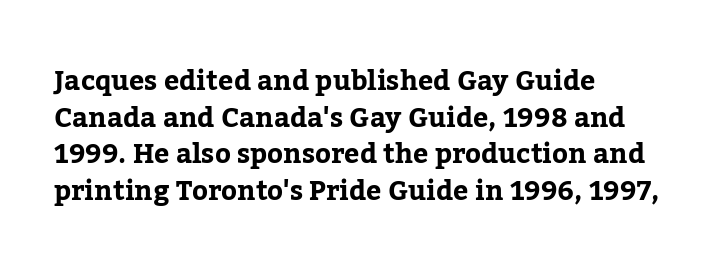
The image shows 27 px text type, upright; set left-aligned, normal line spacing (1.36x), normal letter spacing, not underlined.
